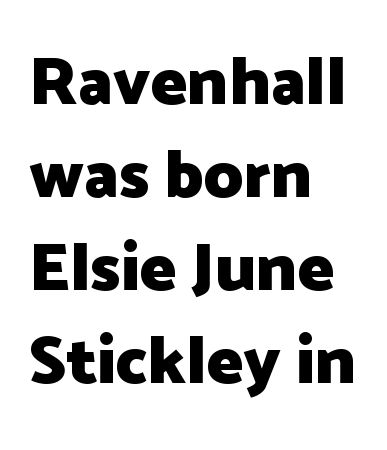
{"serif": "no", "italic": "no", "bold": "yes", "weight": "heavy", "width": "normal", "stroke_contrast": "low", "x_height": "medium", "monospaced": "no", "underline": "no", "align": "left", "line_spacing": "normal", "line_spacing_ratio": 1.37, "letter_spacing": "normal", "letter_spacing_em": 0.0, "glyph_px": 68}
